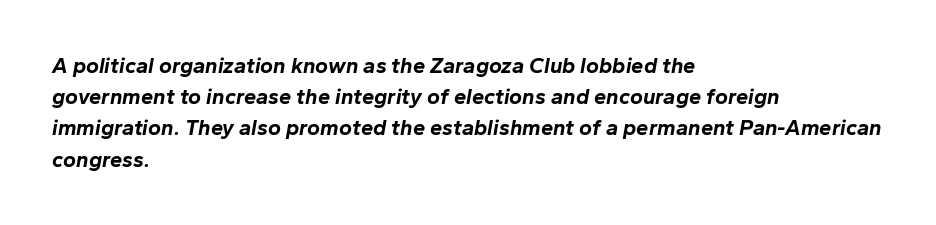
{"italic": "yes", "lean": "right", "slant_degrees": 10, "bold": "yes", "underline": "no", "align": "left", "line_spacing": "normal", "line_spacing_ratio": 1.42, "letter_spacing": "normal", "letter_spacing_em": 0.0, "glyph_px": 22}
